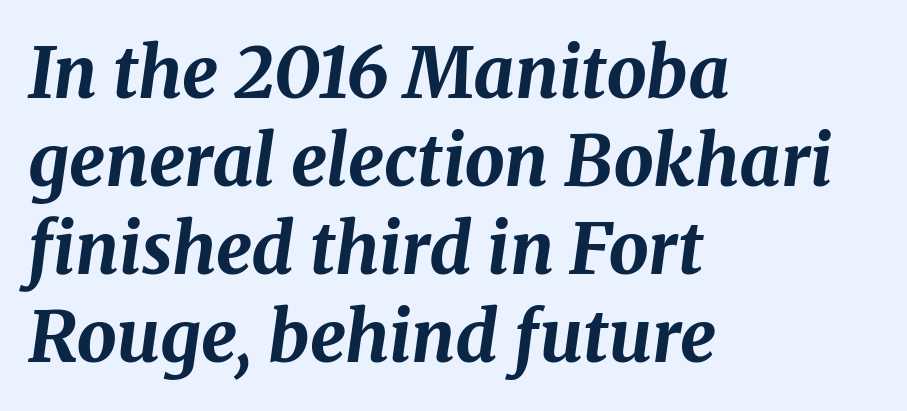
Q: Is the text bold? A: Yes.
Q: Is the text italic (slanted)? A: Yes, it leans right by about 8 degrees.
Q: Is the text underlined? A: No.
Q: How is the paragraph aligned? A: Left-aligned.
Q: Is the spacing between letters normal or unusually wide? A: Normal.
Q: Width (condensed, normal, or wide)? A: Normal.
Q: Stroke contrast? A: Medium.
Q: x-height? A: Medium.
Q: Monospaced? A: No.
